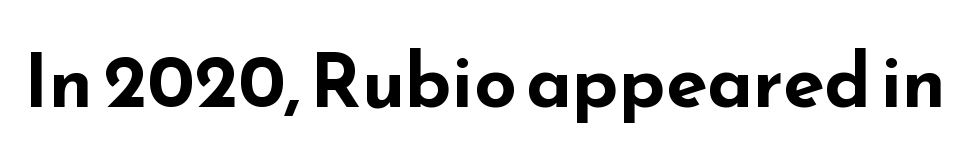
{"serif": "no", "italic": "no", "bold": "yes", "weight": "bold", "width": "wide", "stroke_contrast": "low", "x_height": "small", "monospaced": "no", "underline": "no", "letter_spacing": "normal", "letter_spacing_em": 0.0, "glyph_px": 75}
